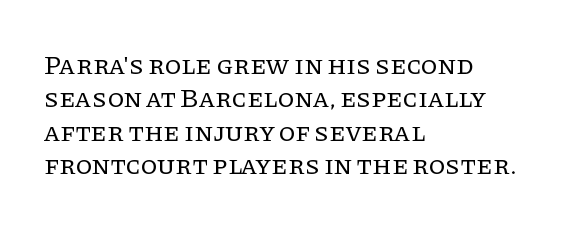
The image shows 27 px text type, upright; set left-aligned, line spacing 1.24x, normal letter spacing, not underlined.
